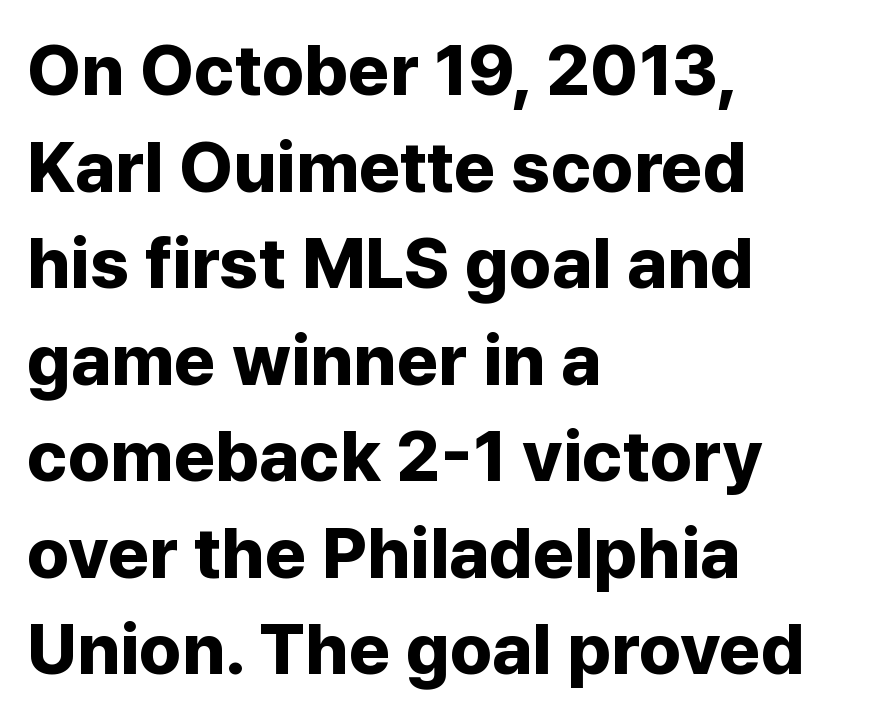
The image shows 71 px bold sans-serif type, upright; set left-aligned, normal line spacing (1.36x), normal letter spacing, not underlined; low stroke contrast and a medium x-height.
